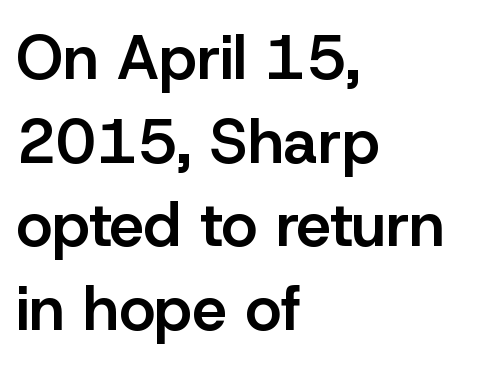
The type sits square on the baseline with zero lean. The paragraph shown leans on its left margin. Notice how descenders clear the ascenders below comfortably — that's standard leading. The tracking reads as untouched default to a designer's eye. The rendering uses natural spacing where letterforms have individual widths. Grotesque or geometric, the face here clearly has no serifs.
